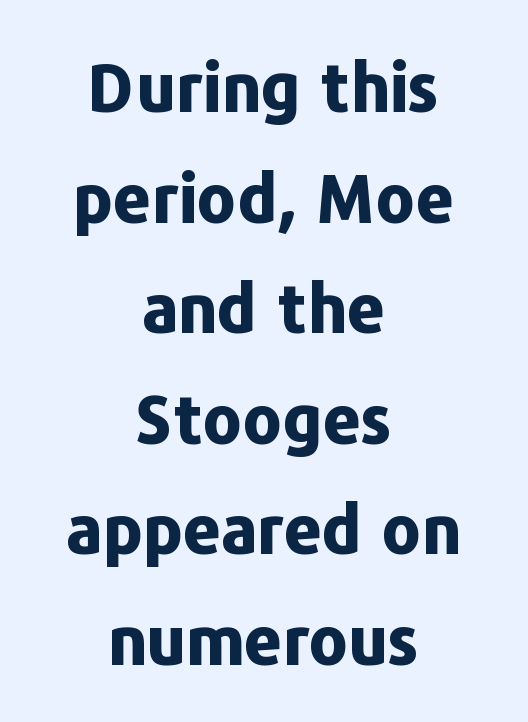
Font category for this specimen: sans-serif. Whoever set this chose a conventional vertical rhythm. Compared with typical body copy, the letter spacing here is the same. Each row of text sits above clean, open space.
